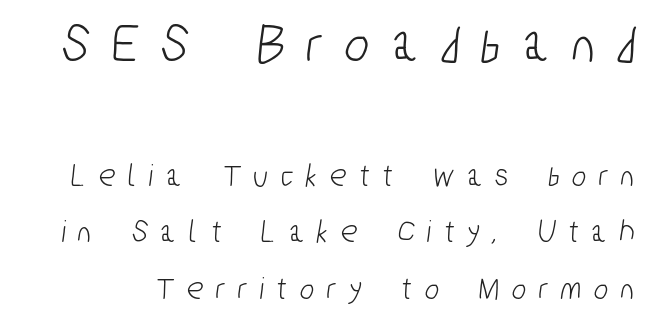
The image shows 57 px condensed sans-serif type; set line spacing 1.71x, unusually wide letter spacing (+0.41 em), not underlined; the first (top) block is 1.73x larger; low stroke contrast and a medium x-height.
